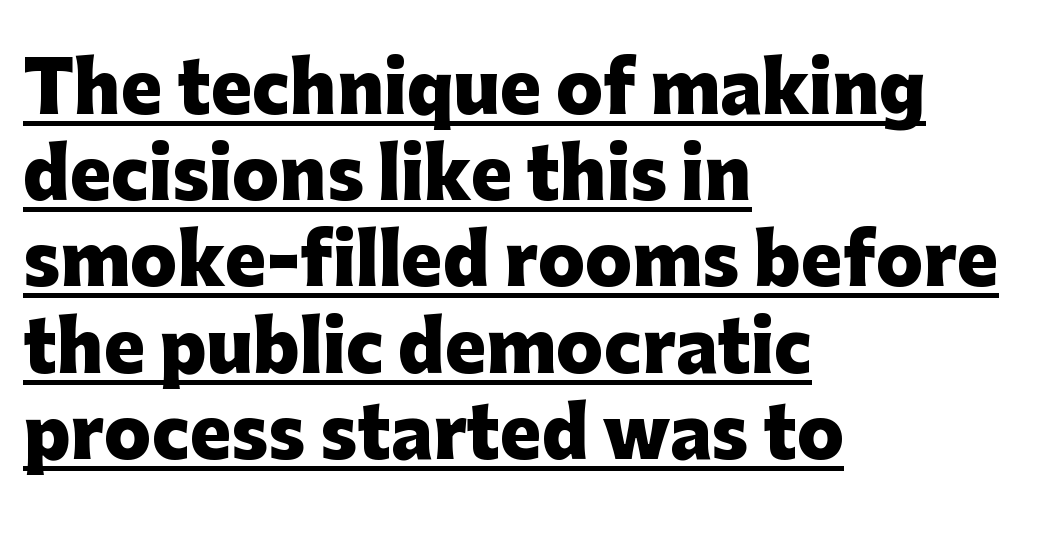
{"serif": "no", "italic": "no", "bold": "yes", "weight": "heavy", "width": "normal", "stroke_contrast": "low", "x_height": "medium", "monospaced": "no", "underline": "yes", "align": "left", "line_spacing": "normal", "line_spacing_ratio": 1.25, "letter_spacing": "normal", "letter_spacing_em": 0.0, "glyph_px": 69}
